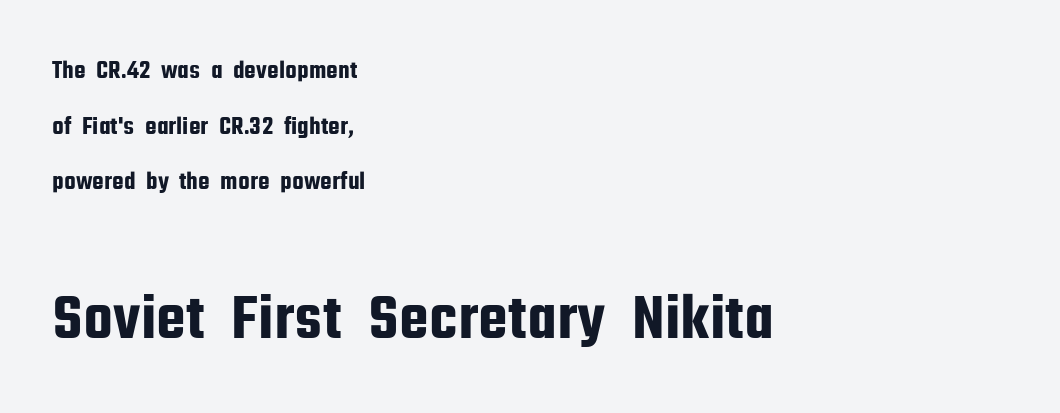
The image shows 66 px condensed sans-serif type, upright; set left-aligned, loose line spacing (2.14x), normal letter spacing, not underlined; the second (bottom) block is 2.54x larger; low stroke contrast and a medium x-height.
